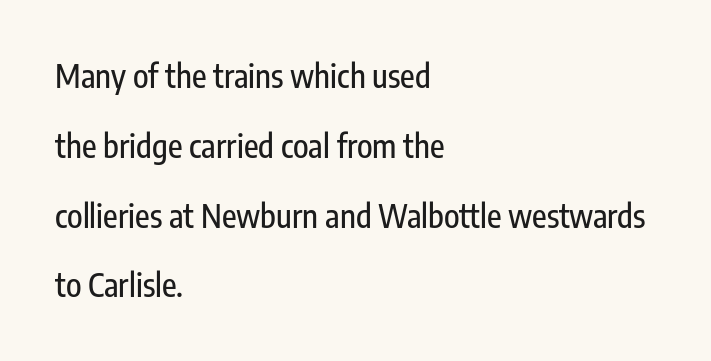
The image shows 32 px condensed sans-serif type, upright; set left-aligned, loose line spacing (2.18x), normal letter spacing, not underlined; low stroke contrast and a medium x-height.
